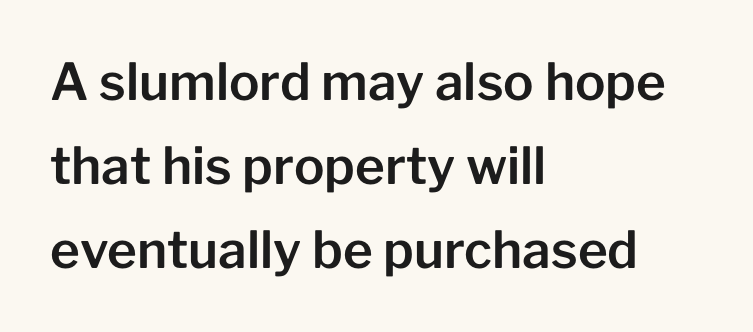
Q: Is the text italic (slanted)? A: No, it is upright.
Q: Is the typeface a serif or a sans-serif typeface? A: Sans-serif.
Q: Is the text underlined? A: No.
Q: How is the paragraph aligned? A: Left-aligned.
Q: Is the spacing between letters normal or unusually wide? A: Normal.
Q: Is the spacing between lines tight, normal or loose? A: Normal.
Q: Width (condensed, normal, or wide)? A: Normal.
Q: Stroke contrast? A: Low.
Q: x-height? A: Medium.
Q: Monospaced? A: No.
